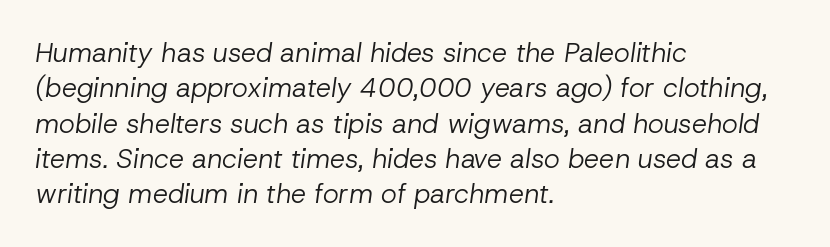
The image shows 27 px text type, italic (leaning right); set left-aligned, normal line spacing (1.31x), normal letter spacing, not underlined.
